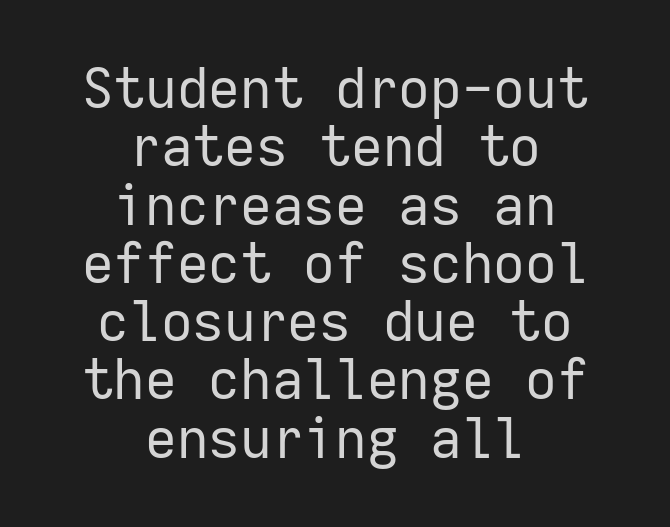
The image shows 55 px regular-weight sans-serif type, upright, monospaced; set centered, tight line spacing (1.06x), normal letter spacing, not underlined; low stroke contrast and a medium x-height.
